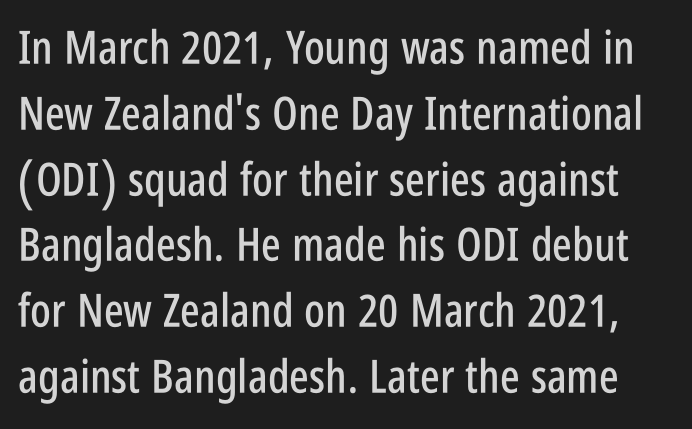
{"serif": "no", "italic": "no", "width": "condensed", "stroke_contrast": "low", "x_height": "large", "monospaced": "no", "underline": "no", "line_spacing": "normal", "line_spacing_ratio": 1.43, "letter_spacing": "normal", "letter_spacing_em": 0.0, "glyph_px": 46}
